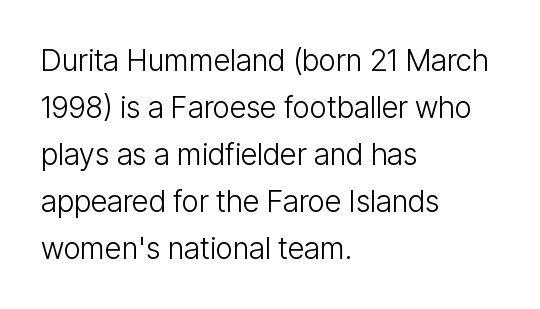
Lines of text with bare space underneath. Reading down the column, the eye jumps a familiar distance to each next line. Layout note: lines flush left. No extra tracking has been applied to these lines.
